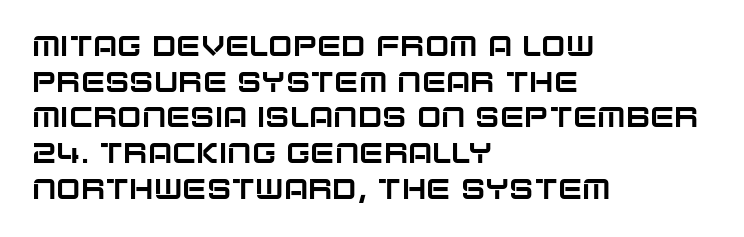
The image shows 29 px sans-serif type, upright; set left-aligned, line spacing 1.23x, normal letter spacing, not underlined; low stroke contrast and a large x-height.
